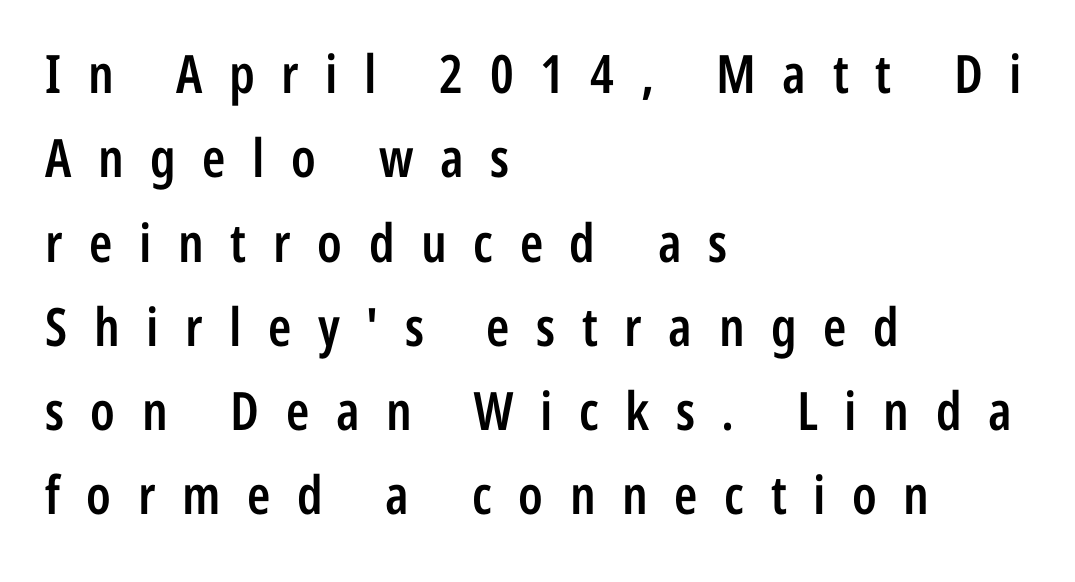
Each word looks stretched out because of the extra space between its letters. The passage is arranged the way most books set body copy — flush left. What weight is shown? A semibold, between regular and bold. The string is rendered with underlining switched off. This is roman type, the default non-slanted kind.
